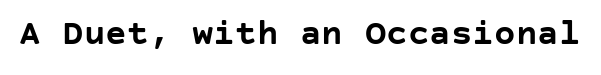
{"serif": "no", "italic": "no", "bold": "yes", "weight": "semibold", "width": "normal", "stroke_contrast": "low", "x_height": "large", "underline": "no", "letter_spacing": "normal", "letter_spacing_em": 0.0, "glyph_px": 36}
